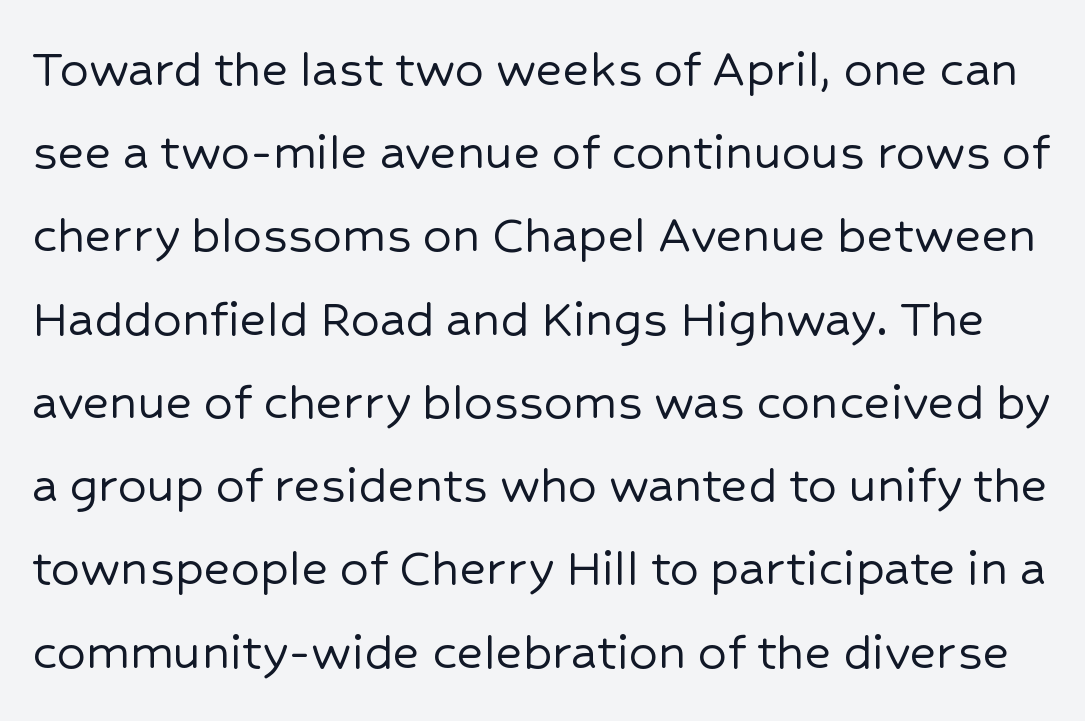
{"serif": "no", "italic": "no", "width": "normal", "stroke_contrast": "low", "x_height": "medium", "monospaced": "no", "underline": "no", "line_spacing": "normal", "line_spacing_ratio": 1.46, "letter_spacing": "normal", "letter_spacing_em": 0.0, "glyph_px": 57}
